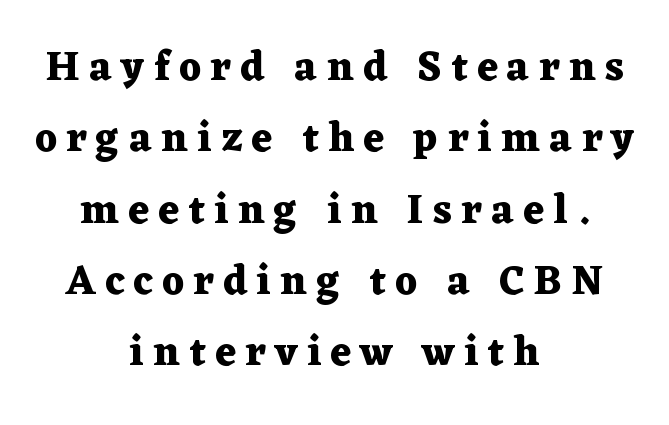
The image shows 41 px heavy, wide serif type, upright; set centered, line spacing 1.74x, unusually wide letter spacing (+0.23 em), not underlined; medium stroke contrast and a medium x-height.
